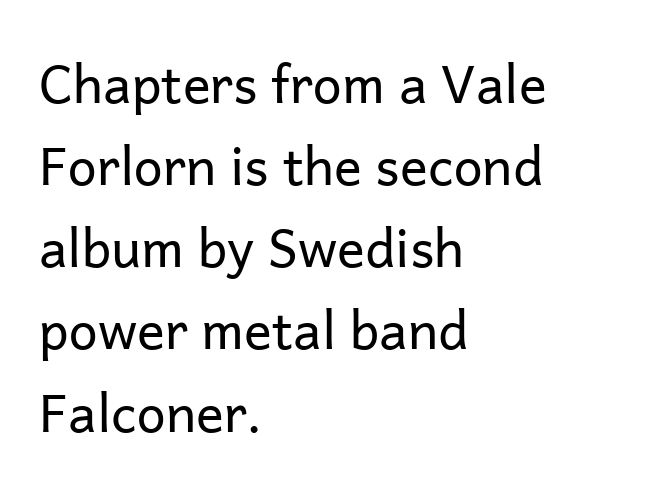
Q: Is the text bold? A: No.
Q: Is the text italic (slanted)? A: No, it is upright.
Q: Is the typeface a serif or a sans-serif typeface? A: Sans-serif.
Q: Is the text underlined? A: No.
Q: How is the paragraph aligned? A: Left-aligned.
Q: Is the spacing between letters normal or unusually wide? A: Normal.
Q: Is the spacing between lines tight, normal or loose? A: Normal.
Q: Width (condensed, normal, or wide)? A: Normal.
Q: Stroke contrast? A: Low.
Q: x-height? A: Medium.
Q: Monospaced? A: No.
